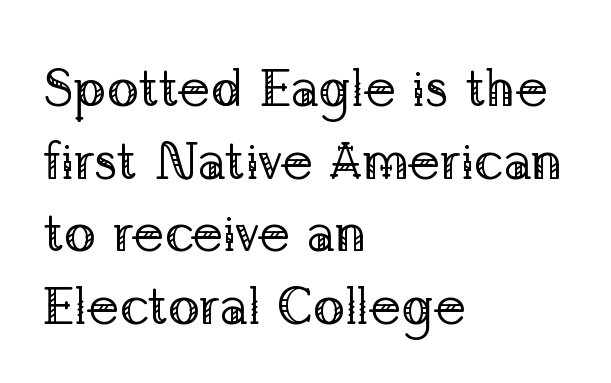
{"serif": "yes", "italic": "no", "bold": "no", "weight": "regular", "width": "normal", "stroke_contrast": "low", "x_height": "medium", "monospaced": "no", "underline": "no", "align": "left", "line_spacing": "normal", "line_spacing_ratio": 1.37, "letter_spacing": "normal", "letter_spacing_em": 0.0, "glyph_px": 53}
